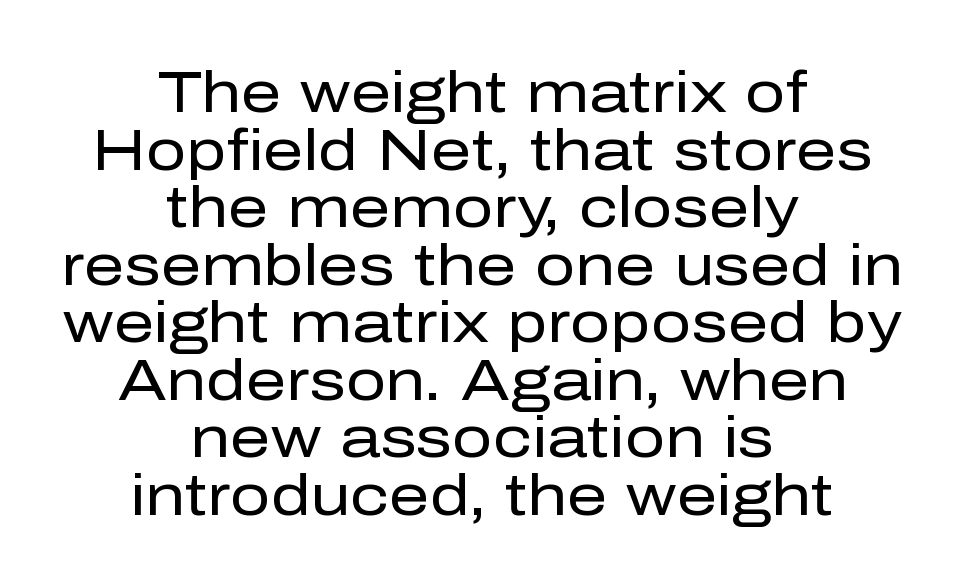
The image shows 57 px regular-weight sans-serif type, upright; set centered, tight line spacing (1.01x), normal letter spacing, not underlined; low stroke contrast and a medium x-height.
